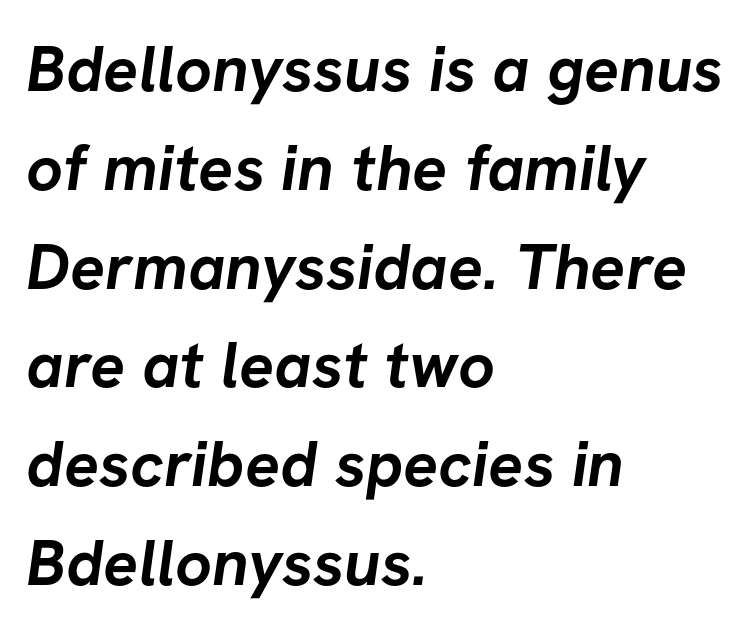
The image shows 65 px semibold sans-serif type; set left-aligned, normal line spacing (1.52x), normal letter spacing, not underlined; low stroke contrast and a medium x-height.
